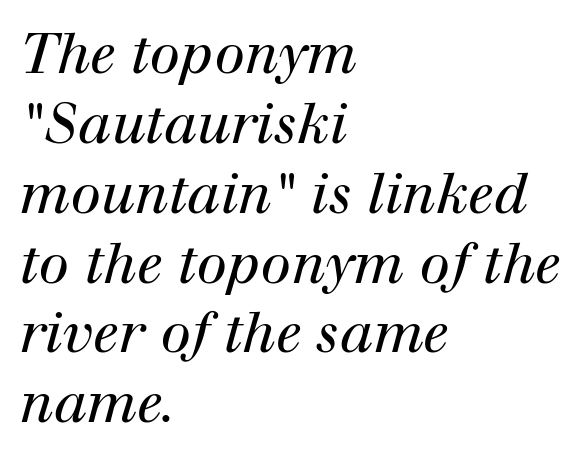
Is there much room between lines? A standard amount, neither cramped nor airy. The characters are drawn with everyday or finer stroke widths. Letters rest on an invisible, unmarked baseline. Caption: standard tracking, unaltered.
